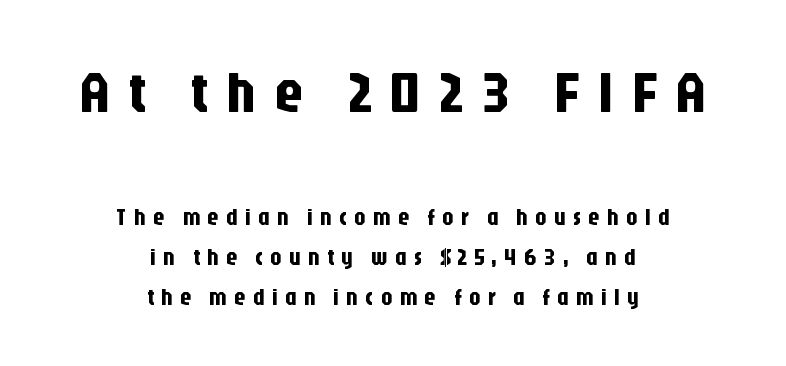
The image shows 58 px condensed sans-serif type, upright; set centered, line spacing 1.75x, unusually wide letter spacing (+0.3 em), not underlined; the first (top) block is 2.52x larger; low stroke contrast and a large x-height.
